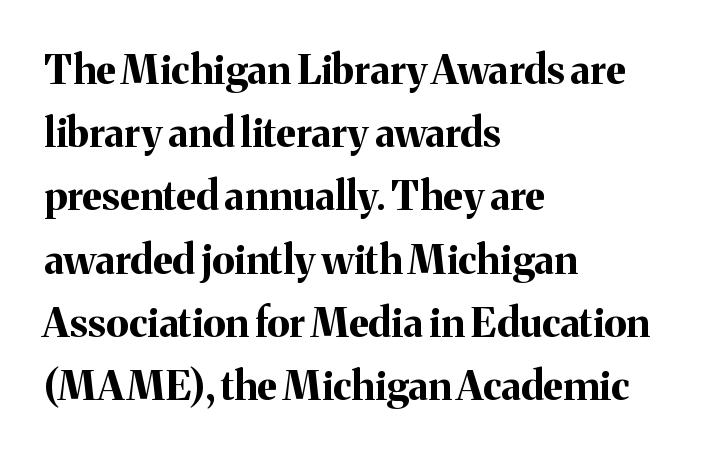
The strip under each line holds only bare page. The face used here is seriffed, in the tradition of book romans. Ascenders rise straight up at ninety degrees. The rendering keeps characters at their native spacing. The space between consecutive lines is moderate.
